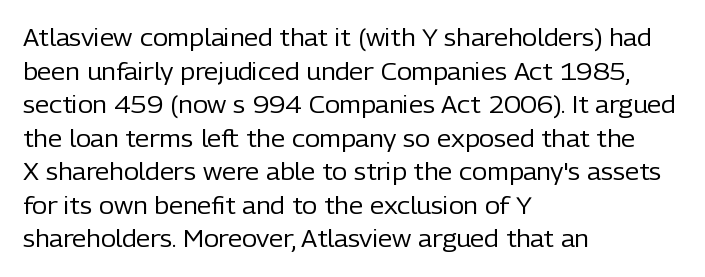
Q: Is the text bold? A: No.
Q: Is the text italic (slanted)? A: No, it is upright.
Q: Is the text underlined? A: No.
Q: How is the paragraph aligned? A: Left-aligned.
Q: Is the spacing between letters normal or unusually wide? A: Normal.
Q: Is the spacing between lines tight, normal or loose? A: Normal.
